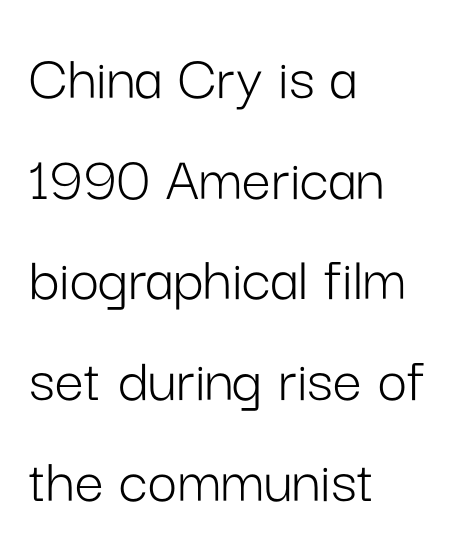
{"serif": "no", "italic": "no", "bold": "no", "weight": "light", "width": "normal", "stroke_contrast": "low", "x_height": "medium", "monospaced": "no", "underline": "no", "align": "left", "line_spacing": "normal", "line_spacing_ratio": 1.55, "letter_spacing": "normal", "letter_spacing_em": 0.0, "glyph_px": 65}
